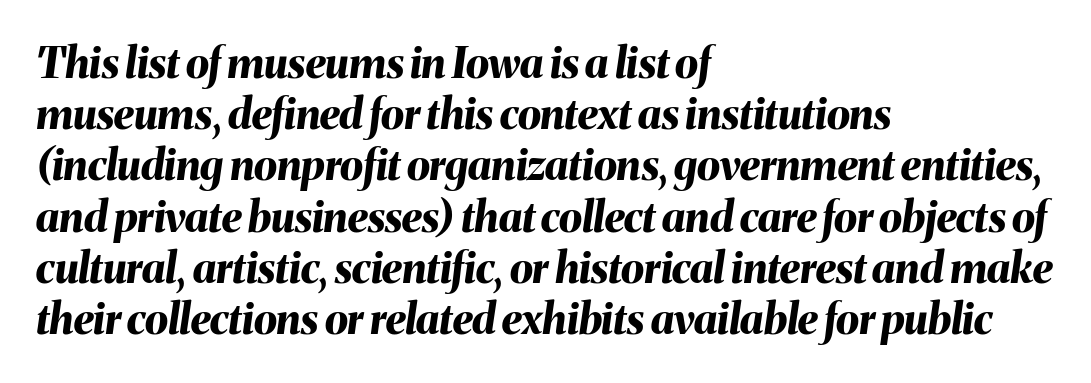
Q: Is the text bold? A: Yes.
Q: Is the text italic (slanted)? A: Yes, it leans right by about 8 degrees.
Q: Is the text underlined? A: No.
Q: How is the paragraph aligned? A: Left-aligned.
Q: Is the spacing between letters normal or unusually wide? A: Normal.
Q: Width (condensed, normal, or wide)? A: Normal.
Q: Stroke contrast? A: Medium.
Q: x-height? A: Medium.
Q: Monospaced? A: No.
